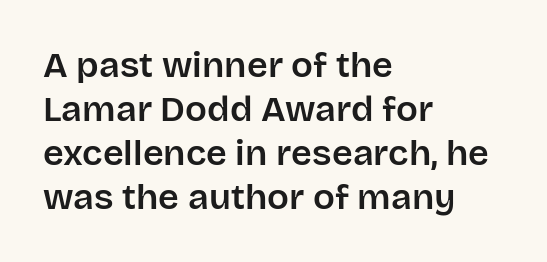
The image shows 36 px sans-serif type, upright; set left-aligned, line spacing 1.22x, normal letter spacing, not underlined; low stroke contrast and a large x-height.
